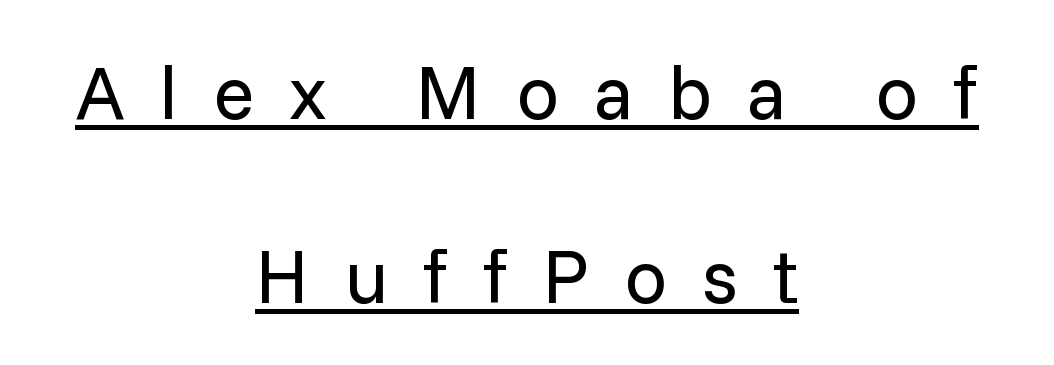
{"serif": "no", "italic": "no", "bold": "no", "weight": "regular", "width": "normal", "stroke_contrast": "low", "x_height": "medium", "monospaced": "no", "underline": "yes", "align": "center", "line_spacing": "loose", "line_spacing_ratio": 2.42, "letter_spacing": "wide", "letter_spacing_em": 0.46, "glyph_px": 76}
